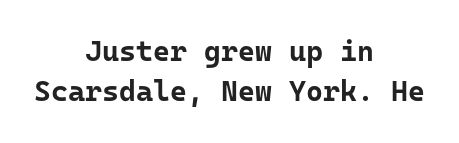
These lines are centered, leaving both edges ragged. The glyphs have the mass of a bold cut. Notice how the stems are strictly vertical — no italics here. The specimen omits any rule beneath the text block's lines. Tracking here is standard; glyphs follow each other at the usual distance. This rendering employs a face without finishing strokes, i.e., a sans-serif.
